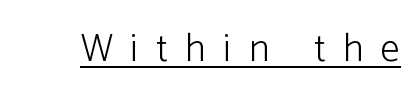
The image shows 39 px light sans-serif type, upright; set unusually wide letter spacing (+0.46 em), underlined; low stroke contrast and a medium x-height.
